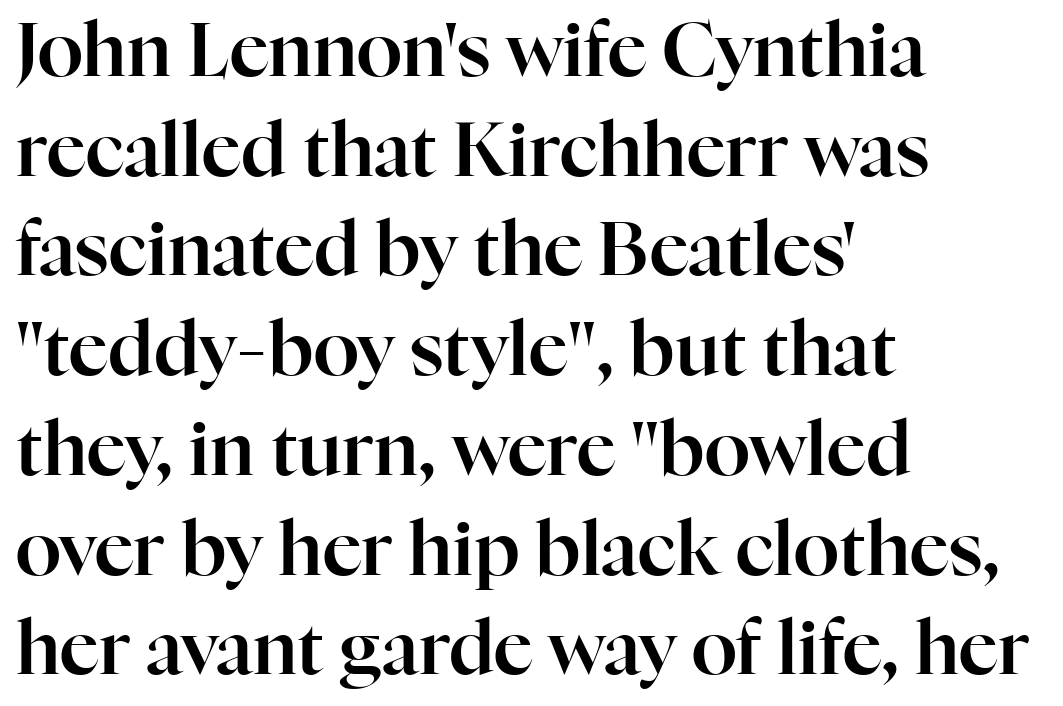
Q: Is the text italic (slanted)? A: No, it is upright.
Q: Is the typeface a serif or a sans-serif typeface? A: Serif.
Q: Is the text underlined? A: No.
Q: How is the paragraph aligned? A: Left-aligned.
Q: Is the spacing between letters normal or unusually wide? A: Normal.
Q: Is the spacing between lines tight, normal or loose? A: Normal.
Q: Width (condensed, normal, or wide)? A: Normal.
Q: Stroke contrast? A: High.
Q: x-height? A: Medium.
Q: Monospaced? A: No.
